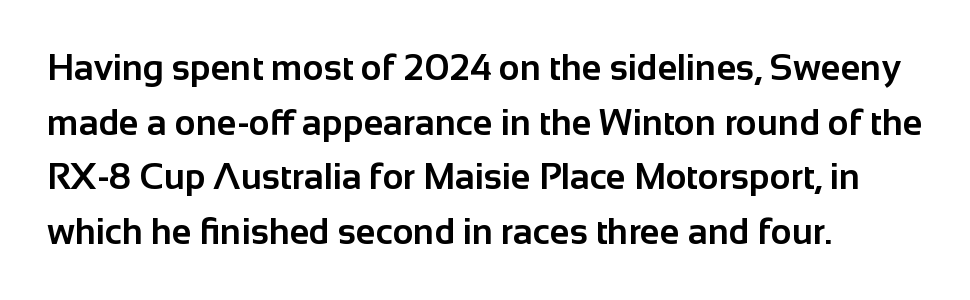
The image shows 36 px bold sans-serif type, upright; set left-aligned, normal line spacing (1.52x), normal letter spacing, not underlined; low stroke contrast and a medium x-height.
